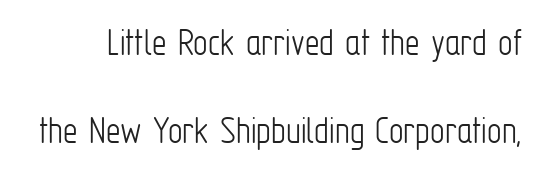
The image shows 41 px light, condensed sans-serif type, upright; set loose line spacing (2.15x), normal letter spacing, not underlined; low stroke contrast and a medium x-height.
